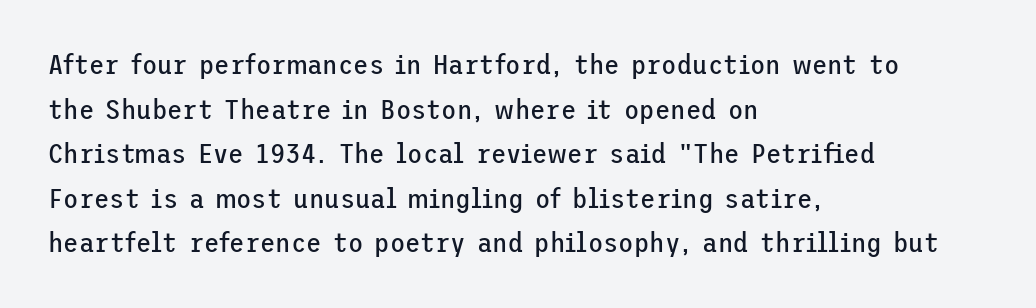
The image shows 28 px regular-weight sans-serif type, upright; set left-aligned, normal line spacing (1.59x), normal letter spacing, not underlined; low stroke contrast and a medium x-height.
